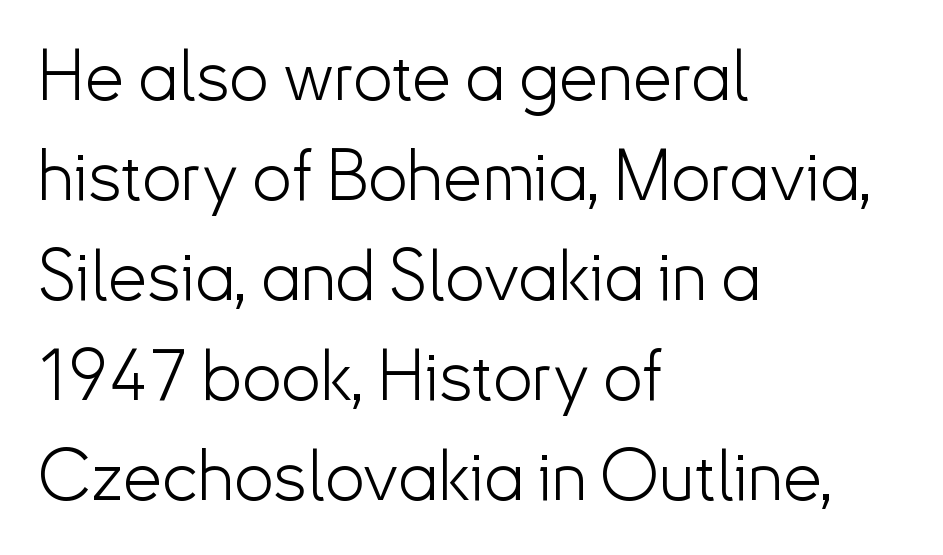
In terms of letterspacing, this is plain default setting. The passage shown is typeset with a sans-serif family. Check under the words: just untouched page. Ascenders rise straight up at ninety degrees. Quick note: interline space is typical. The compositor pushed each line to the left boundary.
